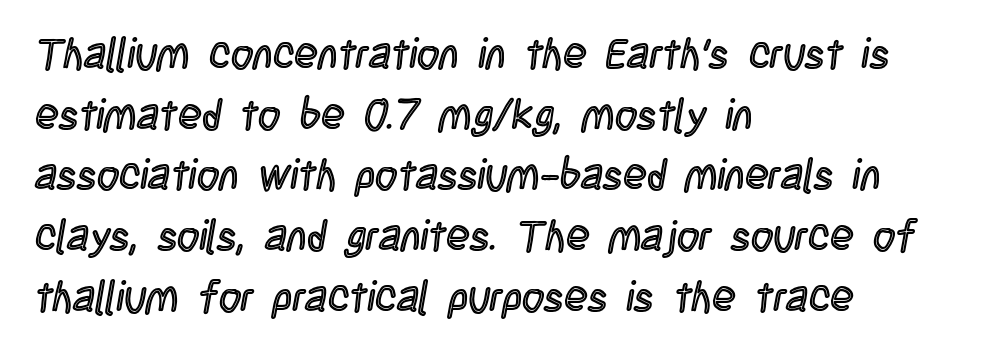
The gap between lines stays unmarked. The passage shown is typed in a proportional face where columns would drift. Reading down the column, the eye jumps a familiar distance to each next line. The letters sit at their default tracking, neither squeezed nor spread.
